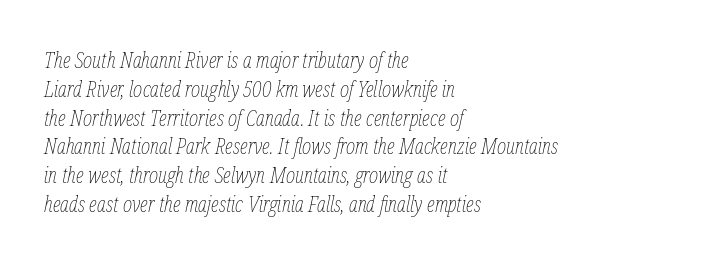
The image shows 22 px text type, italic (leaning right); set left-aligned, normal line spacing (1.31x), normal letter spacing, not underlined.
